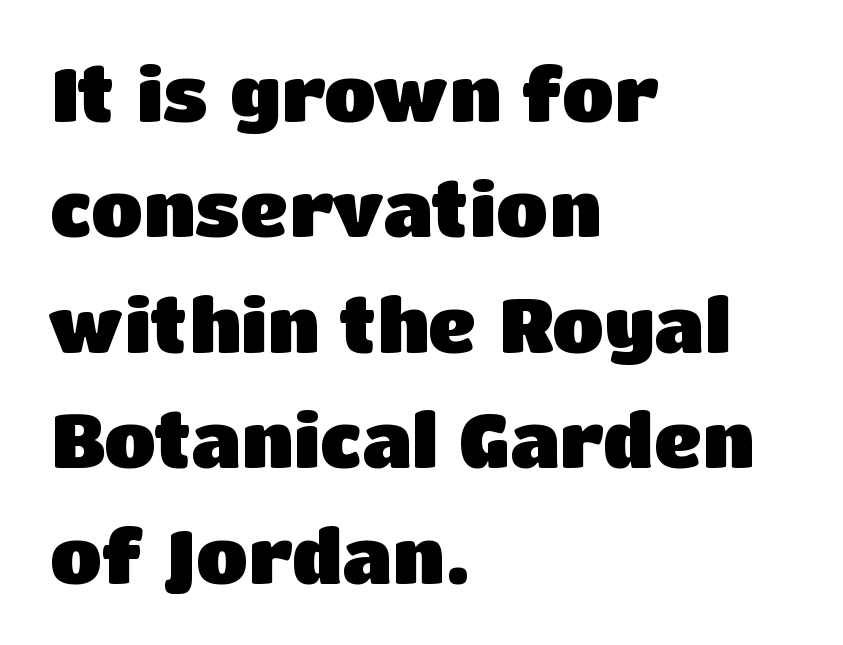
The image shows 75 px heavy sans-serif type, upright; set left-aligned, normal line spacing (1.54x), normal letter spacing, not underlined; low stroke contrast and a large x-height.
